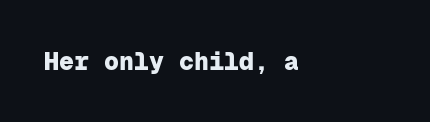
Line beginnings align vertically; line endings do not. The glyphs are unaccompanied by any horizontal stroke below them. Every stem runs plumb, perpendicular to the baseline. Is the letter spacing exaggerated? No — it looks like the ordinary default. Compared with an ordinary text face, these strokes are far heavier — a full bold.
